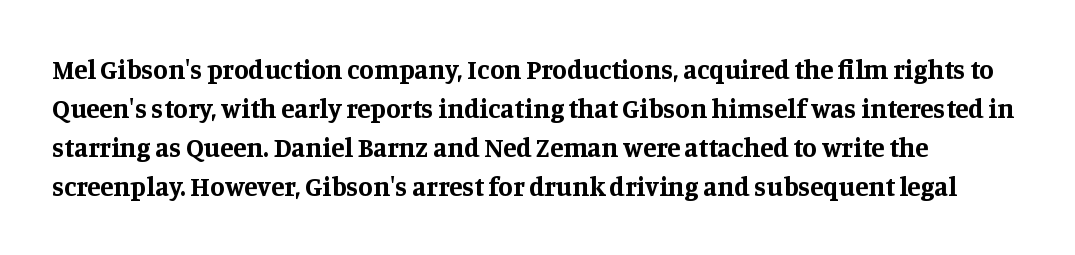
Posture: straight, roman, zero tilt. The glyphs have the mass of a bold cut. The lines sit at an ordinary, default distance from one another. Letter spacing: default.
